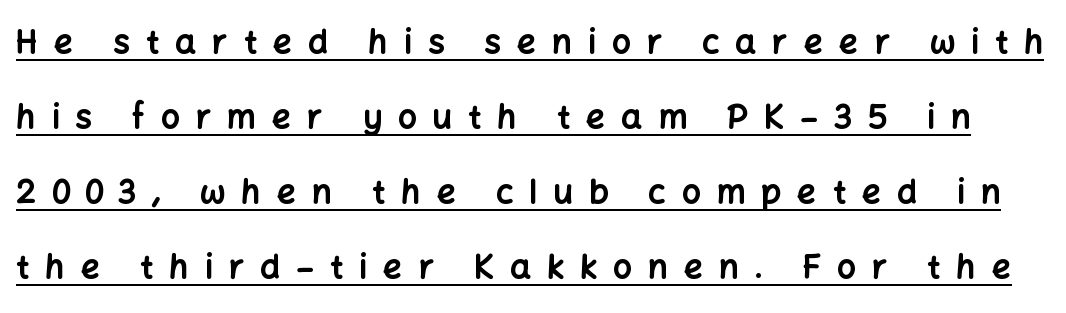
The image shows 33 px bold sans-serif type, upright; set loose line spacing (2.27x), unusually wide letter spacing (+0.49 em), underlined; low stroke contrast and a medium x-height.
